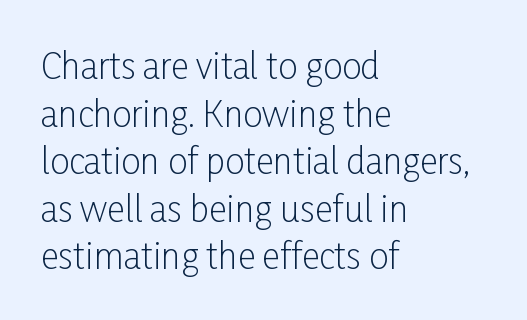
The image shows 35 px light, condensed sans-serif type, upright; set left-aligned, normal line spacing (1.36x), normal letter spacing, not underlined; low stroke contrast and a medium x-height.
